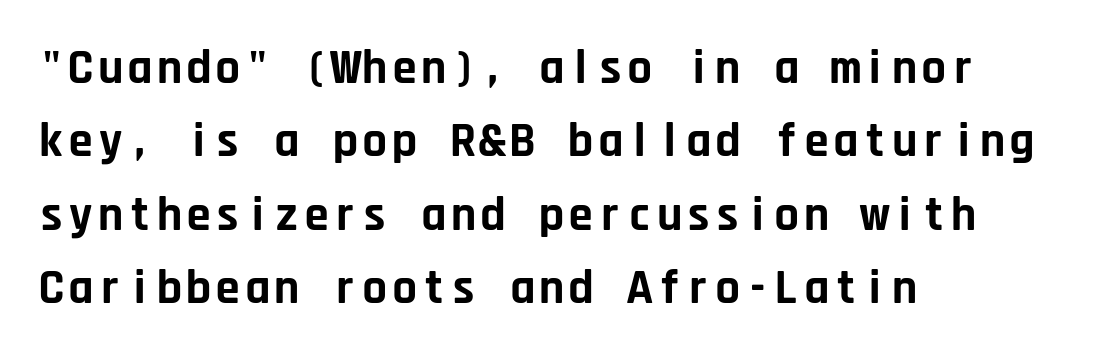
Q: Is the text bold? A: Yes.
Q: Is the text italic (slanted)? A: No, it is upright.
Q: Is the typeface a serif or a sans-serif typeface? A: Sans-serif.
Q: Is the text underlined? A: No.
Q: How is the paragraph aligned? A: Left-aligned.
Q: Is the spacing between letters normal or unusually wide? A: Normal.
Q: Is the spacing between lines tight, normal or loose? A: Normal.
Q: Width (condensed, normal, or wide)? A: Normal.
Q: Stroke contrast? A: Low.
Q: x-height? A: Large.
Q: Monospaced? A: Yes.
